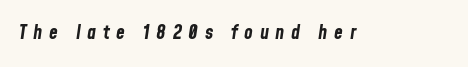
The string is rendered with underlining switched off. The specimen reads as italic at a glance. Glyph-to-glyph distance is far greater than everyday printed text. I'd describe the lettering as bold — thick and assertive.
